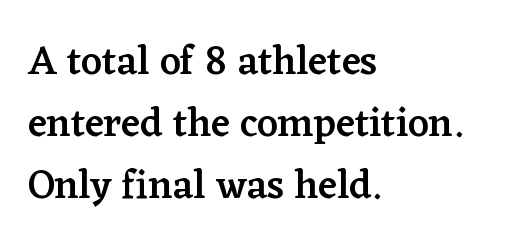
{"serif": "yes", "italic": "no", "bold": "semi", "weight": "semibold", "width": "normal", "stroke_contrast": "low", "x_height": "medium", "monospaced": "no", "underline": "no", "align": "left", "line_spacing": "normal", "line_spacing_ratio": 1.55, "letter_spacing": "normal", "letter_spacing_em": 0.0, "glyph_px": 40}
